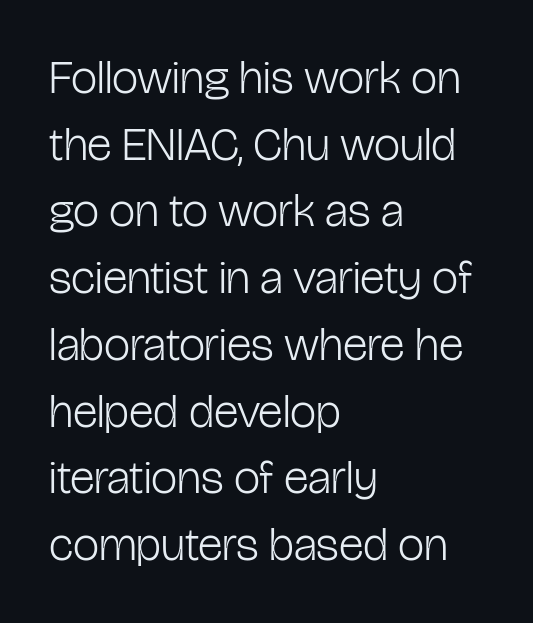
{"serif": "no", "italic": "no", "bold": "no", "weight": "light", "width": "condensed", "stroke_contrast": "low", "x_height": "medium", "monospaced": "no", "underline": "no", "align": "left", "line_spacing": "normal", "line_spacing_ratio": 1.42, "letter_spacing": "normal", "letter_spacing_em": 0.0, "glyph_px": 47}
